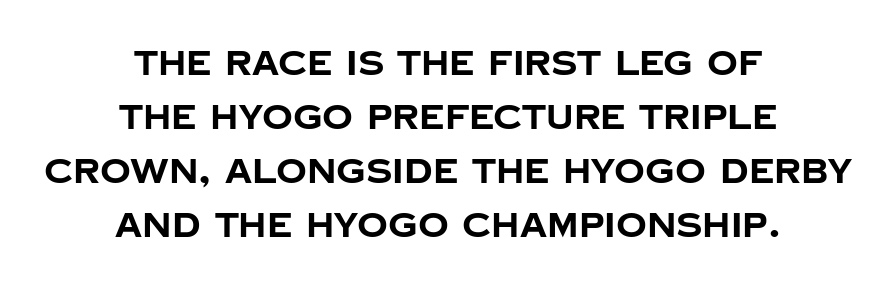
Q: Is the text bold? A: Yes.
Q: Is the text italic (slanted)? A: No, it is upright.
Q: Is the typeface a serif or a sans-serif typeface? A: Sans-serif.
Q: Is the text underlined? A: No.
Q: How is the paragraph aligned? A: Centered.
Q: Is the spacing between letters normal or unusually wide? A: Normal.
Q: Is the spacing between lines tight, normal or loose? A: Normal.
Q: Width (condensed, normal, or wide)? A: Normal.
Q: Stroke contrast? A: Low.
Q: x-height? A: Large.
Q: Monospaced? A: No.
